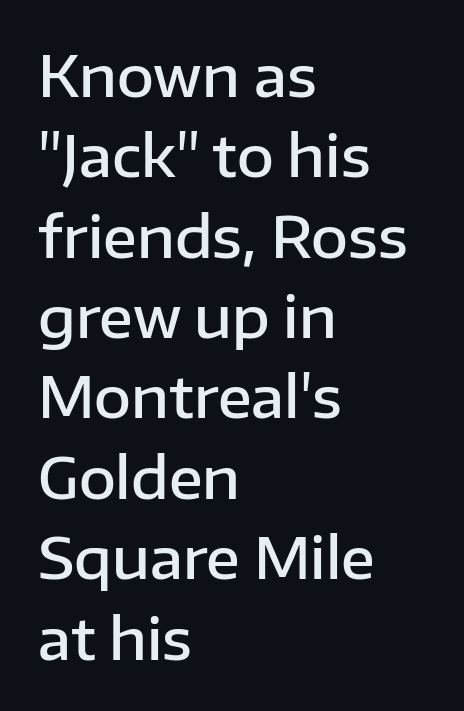
The image shows 57 px semibold sans-serif type, upright; set left-aligned, normal line spacing (1.41x), normal letter spacing, not underlined; low stroke contrast and a medium x-height.
